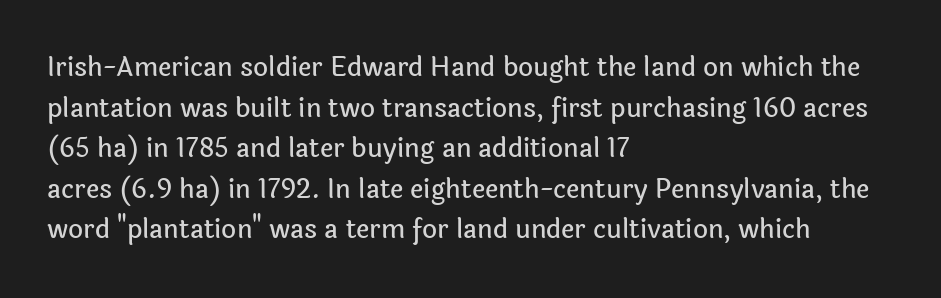
Q: Is the text italic (slanted)? A: No, it is upright.
Q: Is the text underlined? A: No.
Q: How is the paragraph aligned? A: Left-aligned.
Q: Is the spacing between letters normal or unusually wide? A: Normal.
Q: Is the spacing between lines tight, normal or loose? A: Normal.
